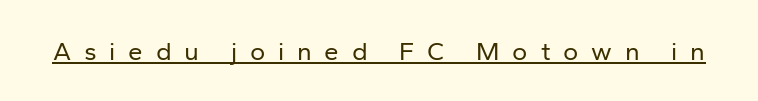
Q: Is the text bold? A: No.
Q: Is the text italic (slanted)? A: No, it is upright.
Q: Is the text underlined? A: Yes.
Q: Is the spacing between letters normal or unusually wide? A: Unusually wide.
